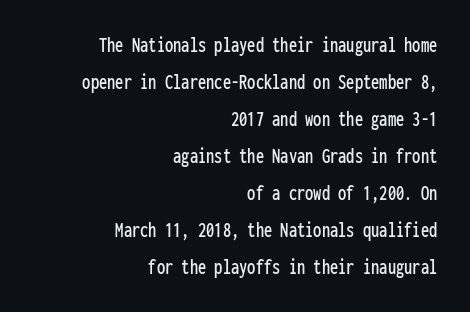
Q: Is the text italic (slanted)? A: No, it is upright.
Q: Is the text underlined? A: No.
Q: How is the paragraph aligned? A: Right-aligned.
Q: Is the spacing between letters normal or unusually wide? A: Normal.
Q: Is the spacing between lines tight, normal or loose? A: Normal.
